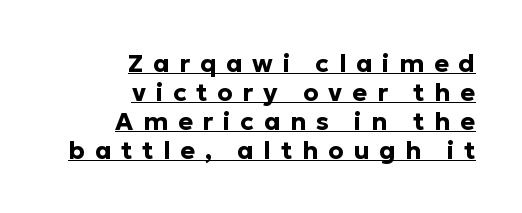
Each word looks stretched out because of the extra space between its letters. The setting favours the right margin, as signatures and pull-quotes sometimes do. The glyphs are accompanied by a horizontal stroke just below them. Italic: no, the glyphs are upright roman.
